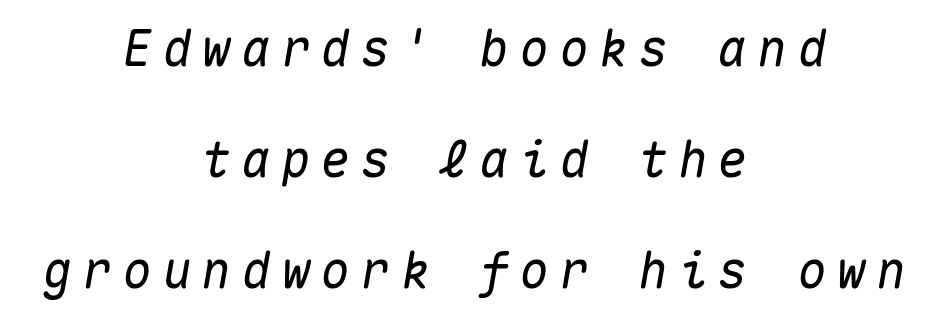
The image shows 49 px text type, italic (leaning right), monospaced; set centered, loose line spacing (2.27x), unusually wide letter spacing (+0.21 em), not underlined; medium stroke contrast and a medium x-height.
